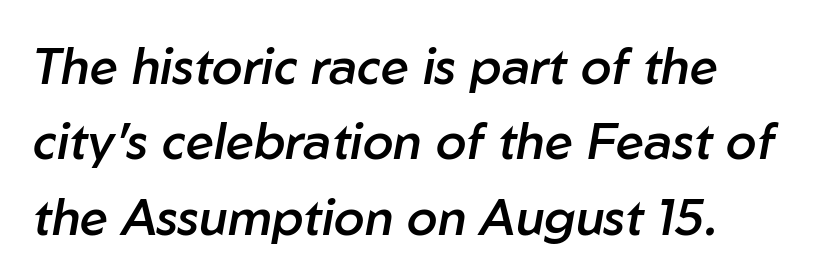
The baseline area is clear. Compared with typical paragraphs, the rows here are spaced about the same. The passage shown leans; its letterforms are oblique. If you drew a ruler down the left edge, every line would touch it.
